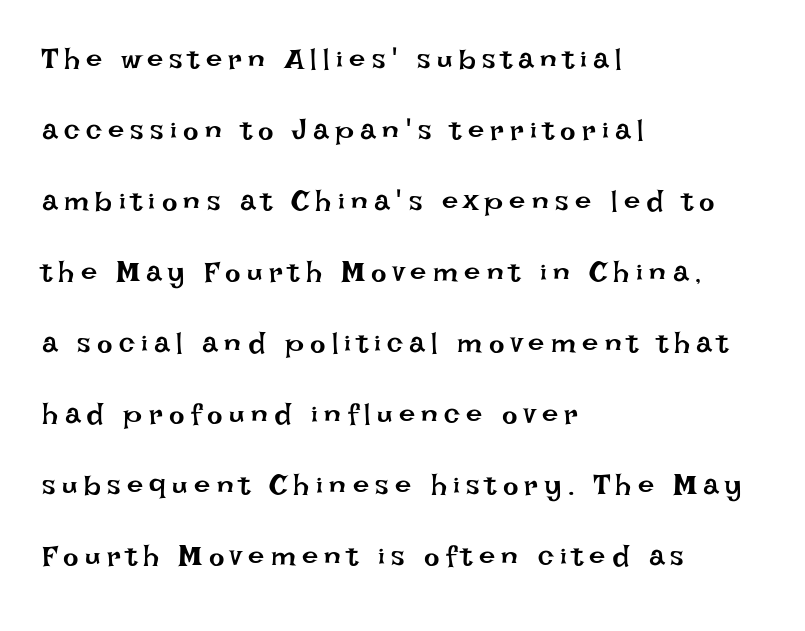
The image shows 29 px regular-weight type, upright; set left-aligned, loose line spacing (2.45x), unusually wide letter spacing (+0.22 em), not underlined; low stroke contrast and a large x-height.
